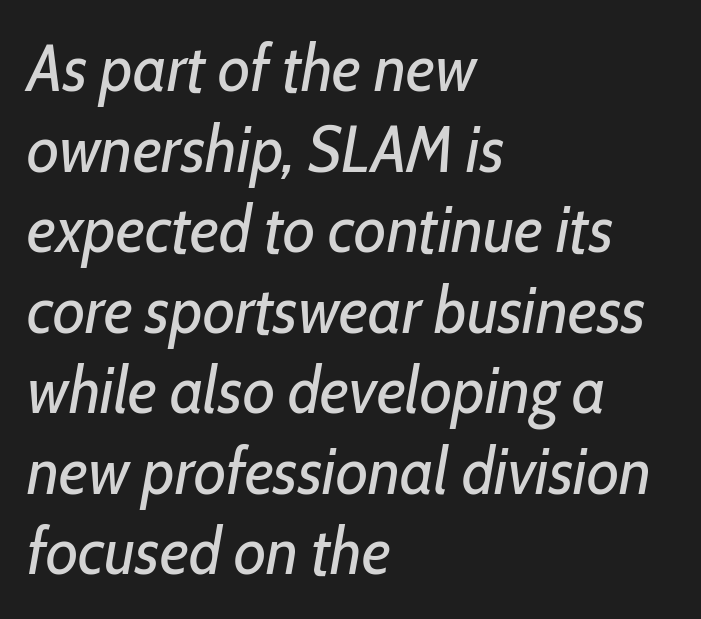
{"italic": "yes", "lean": "right", "slant_degrees": 10, "bold": "no", "weight": "regular", "width": "condensed", "stroke_contrast": "low", "x_height": "medium", "monospaced": "no", "underline": "no", "align": "left", "line_spacing_ratio": 1.22, "letter_spacing": "normal", "letter_spacing_em": 0.0, "glyph_px": 66}
